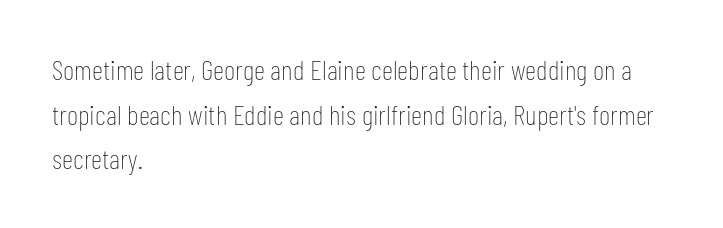
The image shows 28 px thin, condensed sans-serif type, upright; set left-aligned, normal line spacing (1.59x), normal letter spacing, not underlined; low stroke contrast and a medium x-height.
